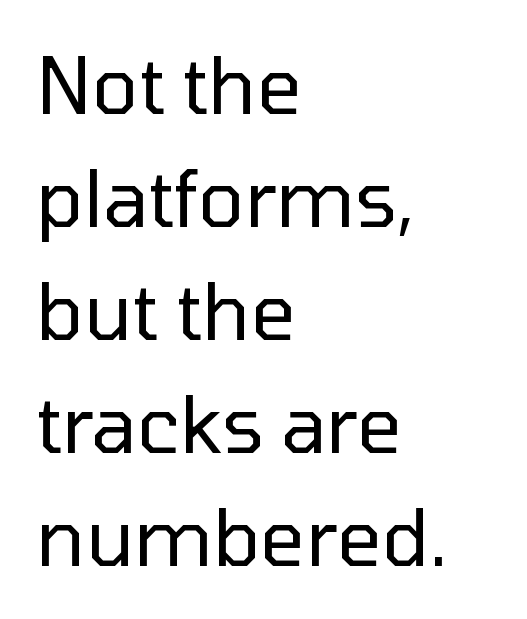
The image shows 78 px regular-weight sans-serif type, upright; set left-aligned, normal line spacing (1.45x), normal letter spacing, not underlined; low stroke contrast and a medium x-height.
